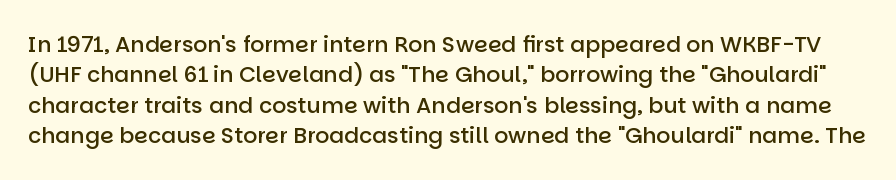
Q: Is the text bold? A: Semi-bold.
Q: Is the text italic (slanted)? A: No, it is upright.
Q: Is the text underlined? A: No.
Q: Is the spacing between letters normal or unusually wide? A: Normal.
Q: Is the spacing between lines tight, normal or loose? A: Normal.
